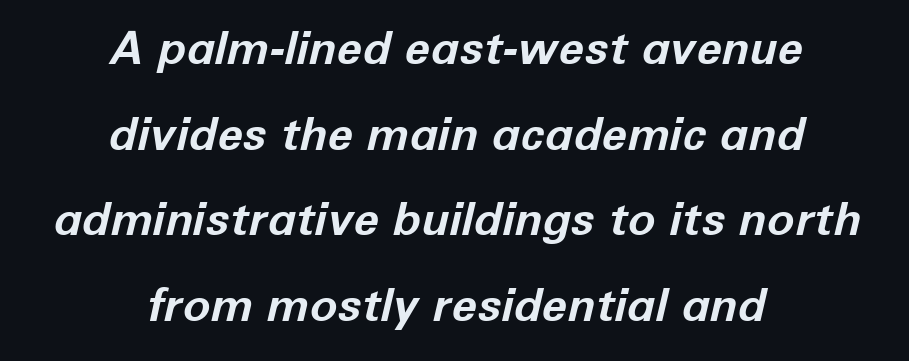
The image shows 46 px bold type, italic (leaning right); set centered, line spacing 1.86x, normal letter spacing, not underlined; low stroke contrast and a medium x-height.
